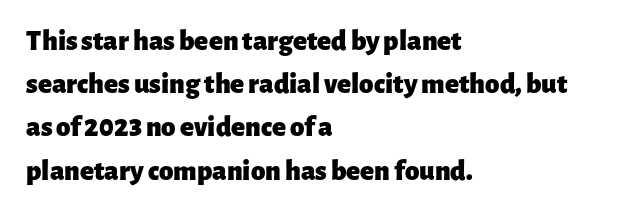
{"serif": "no", "italic": "no", "bold": "yes", "weight": "heavy", "width": "normal", "stroke_contrast": "low", "x_height": "medium", "monospaced": "no", "underline": "no", "align": "left", "line_spacing": "normal", "line_spacing_ratio": 1.49, "letter_spacing": "normal", "letter_spacing_em": 0.0, "glyph_px": 29}
